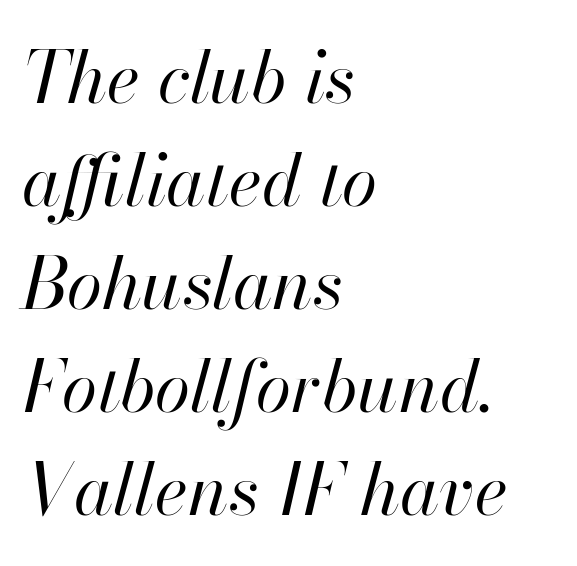
{"italic": "yes", "lean": "right", "slant_degrees": 13, "bold": "no", "weight": "regular", "width": "normal", "stroke_contrast": "high", "x_height": "small", "monospaced": "no", "underline": "no", "align": "left", "line_spacing": "normal", "line_spacing_ratio": 1.43, "letter_spacing": "normal", "letter_spacing_em": 0.0, "glyph_px": 72}
